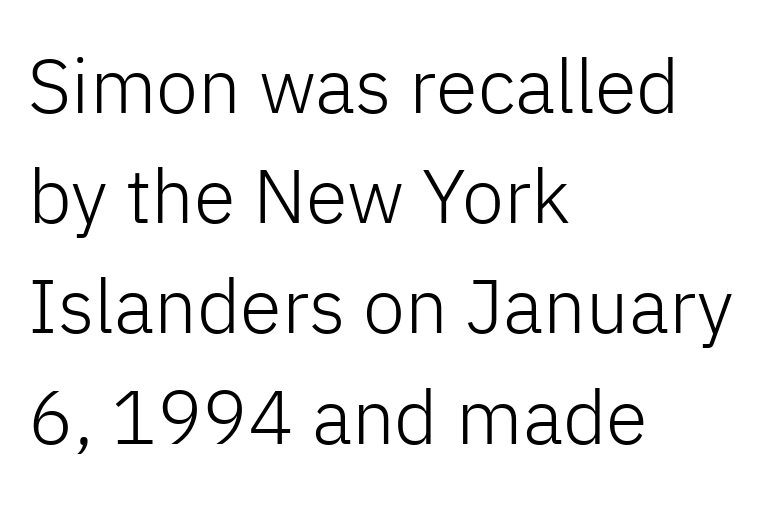
{"serif": "no", "italic": "no", "bold": "no", "weight": "light", "width": "normal", "stroke_contrast": "low", "x_height": "medium", "monospaced": "no", "underline": "no", "align": "left", "line_spacing": "normal", "line_spacing_ratio": 1.45, "letter_spacing": "normal", "letter_spacing_em": 0.0, "glyph_px": 76}
